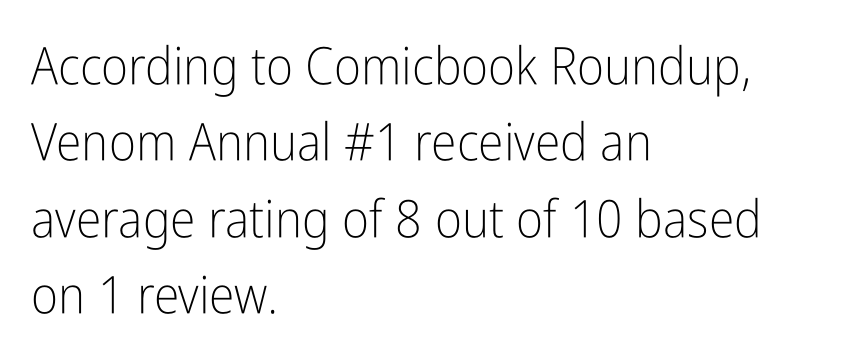
No chunkiness to these letters — they're not bold. Bare-footed words on every line. These lines sit exactly where default settings would place them. In terms of letterform style, serifs are entirely absent.
